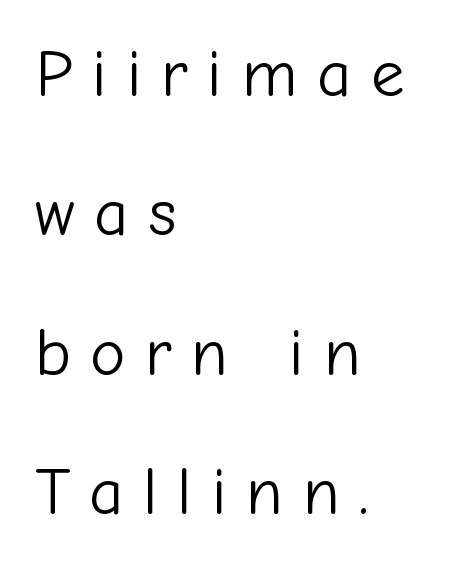
Q: Is the text bold? A: No.
Q: Is the text italic (slanted)? A: No, it is upright.
Q: Is the typeface a serif or a sans-serif typeface? A: Sans-serif.
Q: Is the text underlined? A: No.
Q: How is the paragraph aligned? A: Left-aligned.
Q: Is the spacing between letters normal or unusually wide? A: Unusually wide.
Q: Is the spacing between lines tight, normal or loose? A: Loose.
Q: Width (condensed, normal, or wide)? A: Normal.
Q: Stroke contrast? A: Low.
Q: x-height? A: Medium.
Q: Monospaced? A: No.
